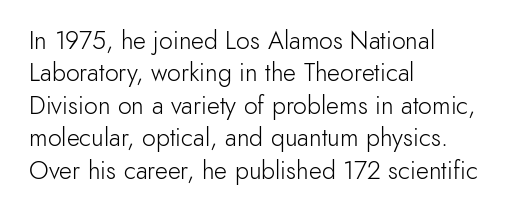
{"italic": "no", "bold": "no", "underline": "no", "align": "left", "line_spacing": "normal", "line_spacing_ratio": 1.3, "letter_spacing": "normal", "letter_spacing_em": 0.0, "glyph_px": 25}
